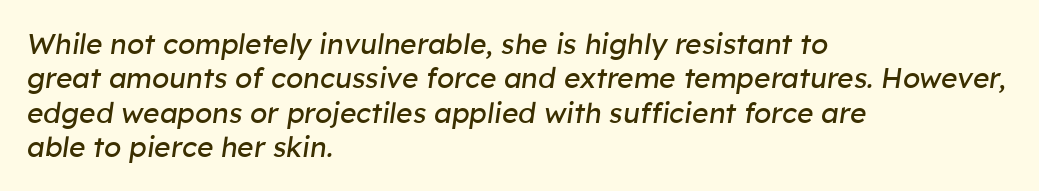
Words appear dense and cohesive because spacing is normal. Is this a heavy cut? Hardly; it is regular or lighter. The passage shown is typed in a proportional face where columns would drift. Horizontal alignment here is leftward, the default for most running prose. Looking at the ascenders, they clearly lean.
